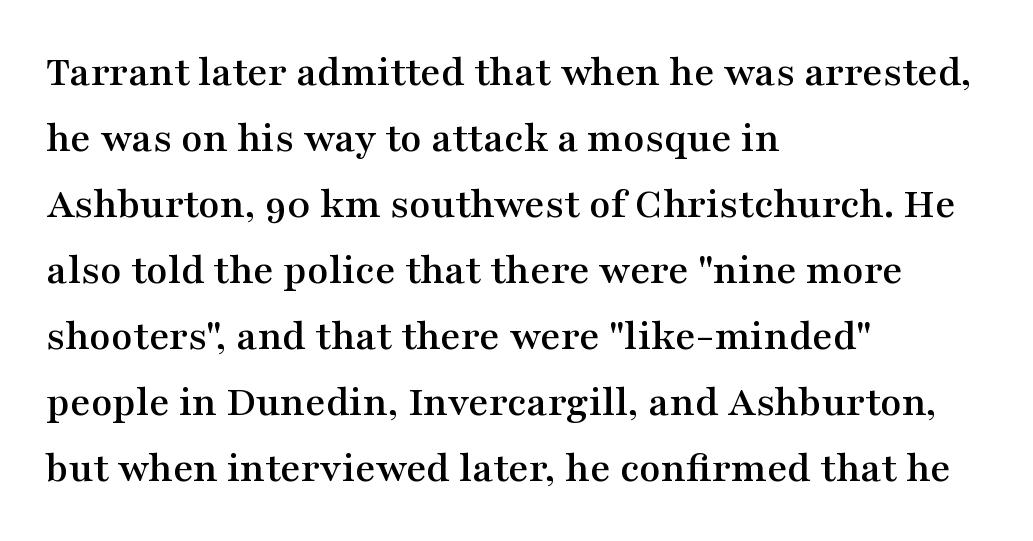
The axis of the letterforms is exactly vertical. This is serif lettering, the kind often seen in printed books. Proportional: the letters do not fall into vertical columns. One glance says typical: line gaps are just what's usual.
